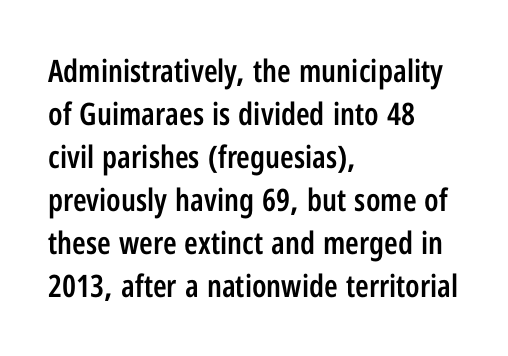
Q: Is the text bold? A: Semi-bold.
Q: Is the text italic (slanted)? A: No, it is upright.
Q: Is the typeface a serif or a sans-serif typeface? A: Sans-serif.
Q: Is the text underlined? A: No.
Q: How is the paragraph aligned? A: Left-aligned.
Q: Is the spacing between letters normal or unusually wide? A: Normal.
Q: Is the spacing between lines tight, normal or loose? A: Normal.
Q: Width (condensed, normal, or wide)? A: Condensed.
Q: Stroke contrast? A: Low.
Q: x-height? A: Medium.
Q: Monospaced? A: No.
